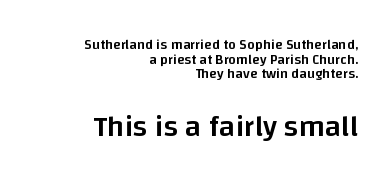
Here the glyphs are tracked normally, forming tight word shapes. You can tell it's not italic because the verticals are truly vertical. What kind of face is this? One without serifs — a sans. Cramped leading. The string is rendered with underlining switched off.
